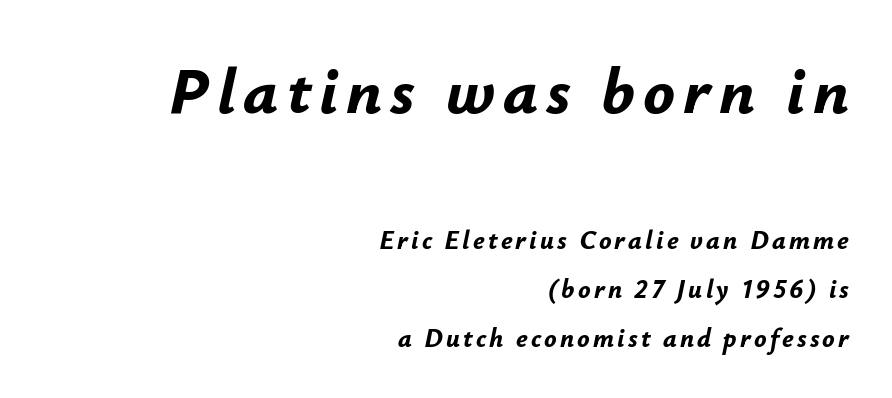
{"italic": "yes", "lean": "right", "slant_degrees": 12, "bold": "yes", "weight": "bold", "width": "normal", "stroke_contrast": "low", "x_height": "small", "monospaced": "no", "underline": "no", "align": "right", "line_spacing_ratio": 1.89, "larger_block": "first", "size_ratio": 2.54, "glyph_px": 66}
